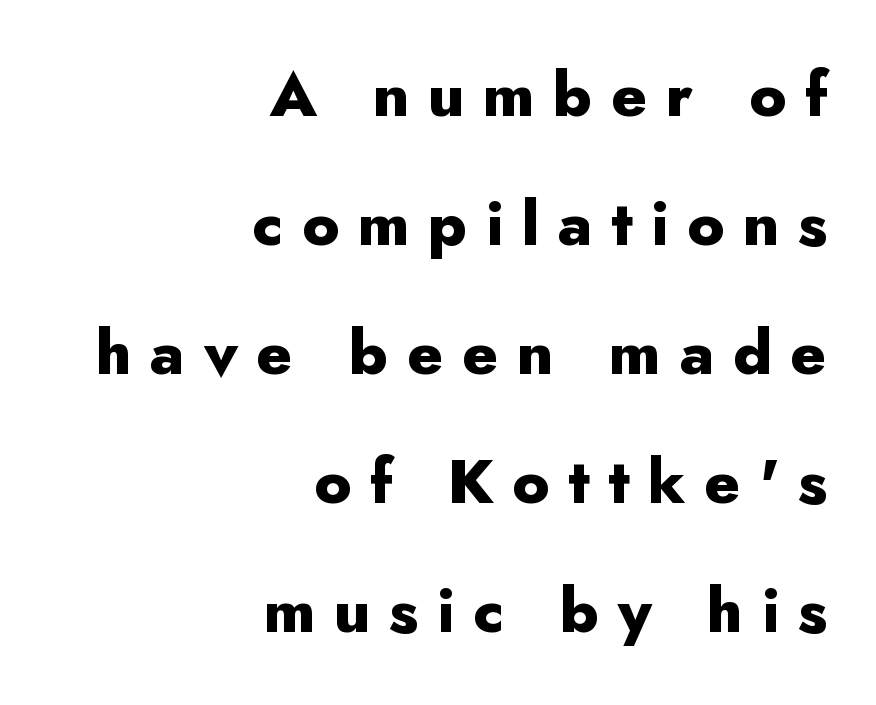
The image shows 62 px heavy sans-serif type, upright; set right-aligned, loose line spacing (2.08x), unusually wide letter spacing (+0.3 em), not underlined; low stroke contrast and a small x-height.
